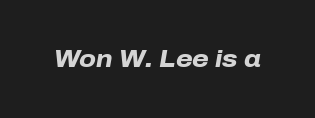
Q: Is the text bold? A: Yes.
Q: Is the text italic (slanted)? A: Yes, it leans right by about 10 degrees.
Q: Is the text underlined? A: No.
Q: Is the spacing between letters normal or unusually wide? A: Normal.
